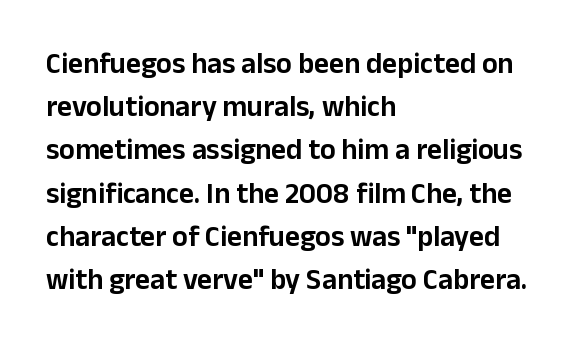
Q: Is the text italic (slanted)? A: No, it is upright.
Q: Is the typeface a serif or a sans-serif typeface? A: Sans-serif.
Q: Is the text underlined? A: No.
Q: How is the paragraph aligned? A: Left-aligned.
Q: Is the spacing between letters normal or unusually wide? A: Normal.
Q: Is the spacing between lines tight, normal or loose? A: Normal.
Q: Width (condensed, normal, or wide)? A: Normal.
Q: Stroke contrast? A: Low.
Q: x-height? A: Medium.
Q: Monospaced? A: No.
